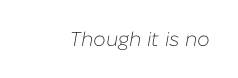
{"italic": "yes", "lean": "right", "slant_degrees": 10, "bold": "no", "underline": "no", "letter_spacing": "normal", "letter_spacing_em": 0.0, "glyph_px": 20}
